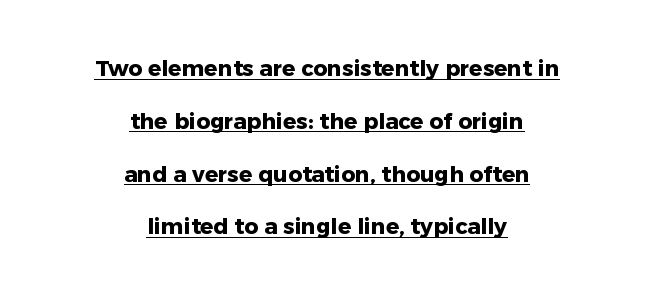
The image shows 22 px bold type, upright; set centered, loose line spacing (2.4x), normal letter spacing, underlined.
